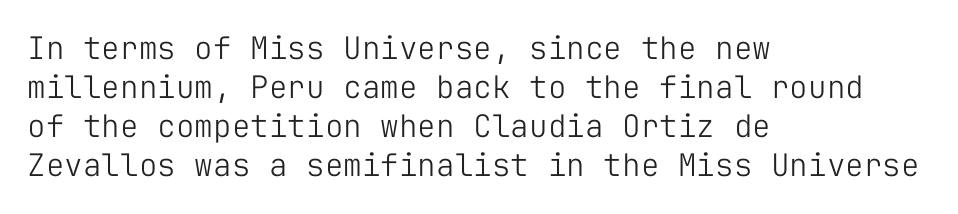
The image shows 31 px light sans-serif type, upright, monospaced; set left-aligned, normal line spacing (1.26x), normal letter spacing, not underlined; low stroke contrast and a medium x-height.
